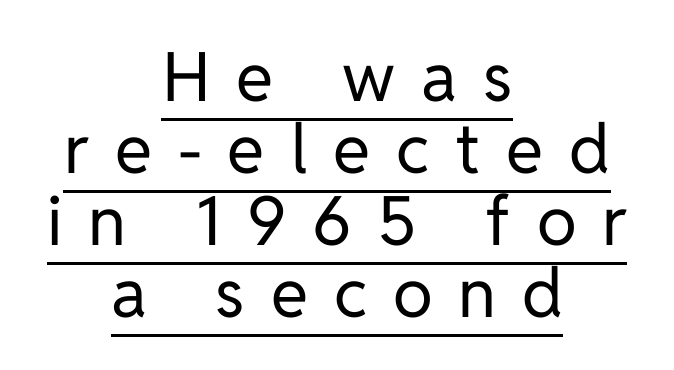
The image shows 68 px regular-weight sans-serif type, upright; set centered, tight line spacing (1.06x), unusually wide letter spacing (+0.38 em), underlined; low stroke contrast and a medium x-height.
